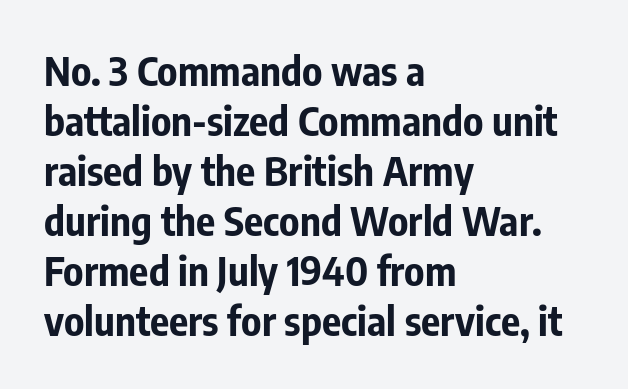
The image shows 40 px bold, condensed sans-serif type, upright; set left-aligned, normal line spacing (1.25x), normal letter spacing, not underlined; low stroke contrast and a medium x-height.
